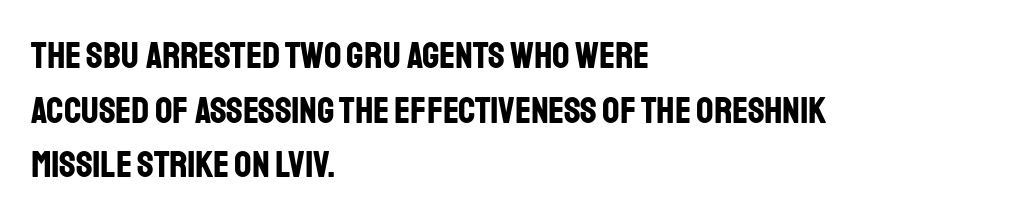
The image shows 38 px bold, condensed sans-serif type, upright; set left-aligned, normal line spacing (1.44x), normal letter spacing, not underlined; low stroke contrast and a large x-height.
